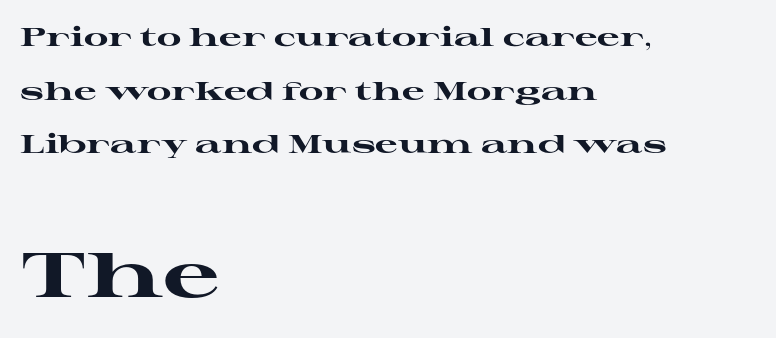
Size contrast runs from small at the top to large at the bottom. Every stem runs plumb, perpendicular to the baseline. In CSS terms this would be text-align: left. Is this a fixed-width face? No — the glyphs have proportional, varying widths. The words here are not underlined. Airy leading.
